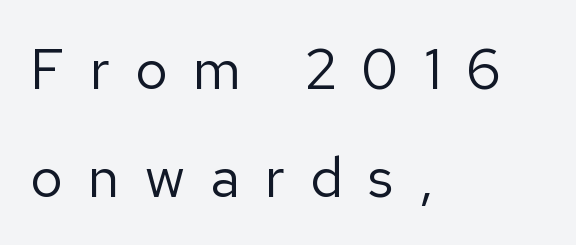
{"serif": "no", "italic": "no", "bold": "no", "weight": "regular", "width": "normal", "stroke_contrast": "low", "x_height": "medium", "monospaced": "no", "underline": "no", "align": "left", "line_spacing_ratio": 1.89, "letter_spacing": "wide", "letter_spacing_em": 0.44, "glyph_px": 57}
